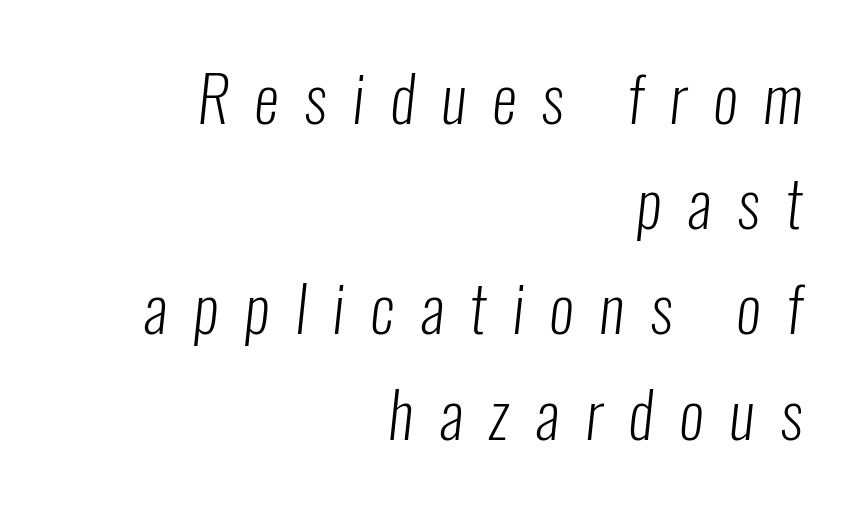
Q: Is the text bold? A: No.
Q: Is the typeface a serif or a sans-serif typeface? A: Sans-serif.
Q: Is the text underlined? A: No.
Q: How is the paragraph aligned? A: Right-aligned.
Q: Is the spacing between letters normal or unusually wide? A: Unusually wide.
Q: Is the spacing between lines tight, normal or loose? A: Normal.
Q: Width (condensed, normal, or wide)? A: Condensed.
Q: Stroke contrast? A: Low.
Q: x-height? A: Medium.
Q: Monospaced? A: No.
